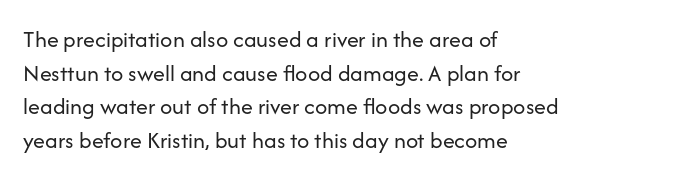
Q: Is the text bold? A: No.
Q: Is the text italic (slanted)? A: No, it is upright.
Q: Is the text underlined? A: No.
Q: How is the paragraph aligned? A: Left-aligned.
Q: Is the spacing between letters normal or unusually wide? A: Normal.
Q: Is the spacing between lines tight, normal or loose? A: Normal.
